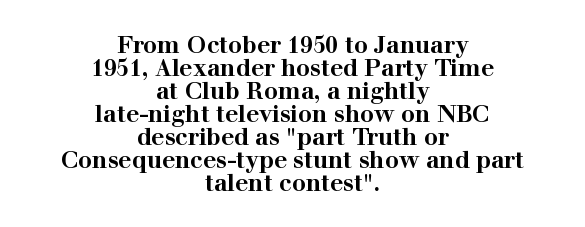
Q: Is the text bold? A: Yes.
Q: Is the text italic (slanted)? A: No, it is upright.
Q: Is the text underlined? A: No.
Q: How is the paragraph aligned? A: Centered.
Q: Is the spacing between letters normal or unusually wide? A: Normal.
Q: Is the spacing between lines tight, normal or loose? A: Tight.
